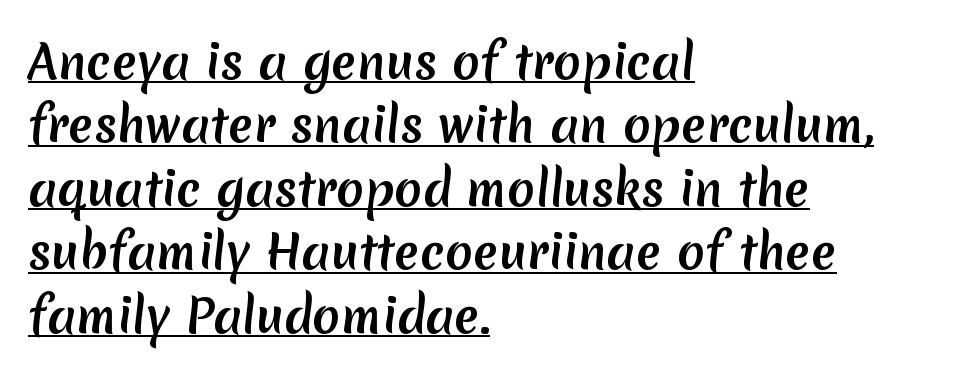
The image shows 46 px sans-serif type; set left-aligned, normal line spacing (1.38x), normal letter spacing, underlined; medium stroke contrast and a medium x-height.
